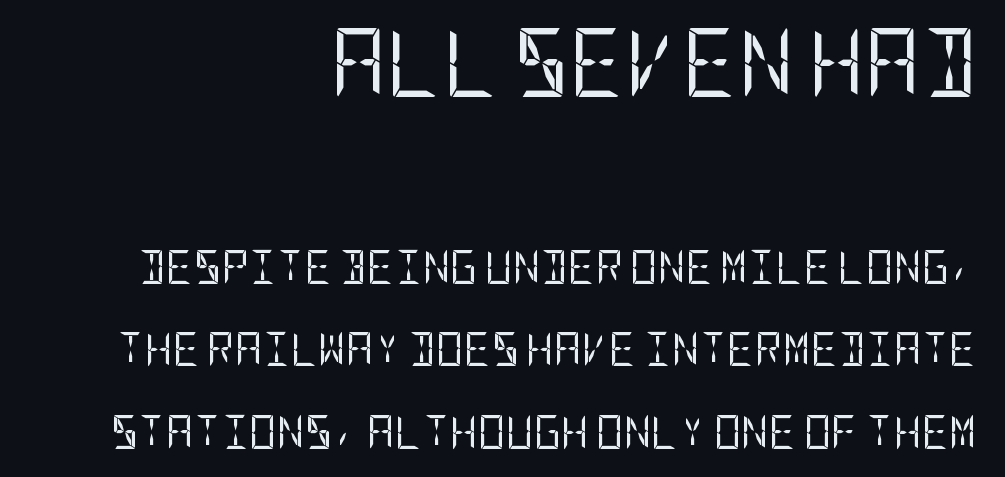
{"serif": "no", "italic": "no", "bold": "no", "weight": "regular", "width": "condensed", "stroke_contrast": "low", "x_height": "large", "underline": "no", "align": "right", "line_spacing": "loose", "line_spacing_ratio": 2.42, "letter_spacing": "normal", "letter_spacing_em": 0.0, "larger_block": "first", "size_ratio": 2.03, "glyph_px": 69}
